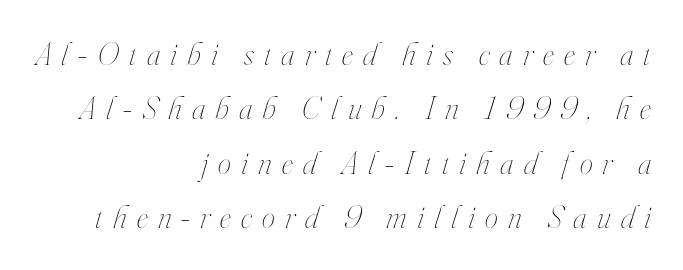
Q: Is the text bold? A: No.
Q: Is the text italic (slanted)? A: Yes, it leans right by about 16 degrees.
Q: Is the text underlined? A: No.
Q: How is the paragraph aligned? A: Right-aligned.
Q: Is the spacing between letters normal or unusually wide? A: Unusually wide.
Q: Is the spacing between lines tight, normal or loose? A: Normal.
Q: Width (condensed, normal, or wide)? A: Condensed.
Q: Stroke contrast? A: High.
Q: x-height? A: Small.
Q: Monospaced? A: No.
